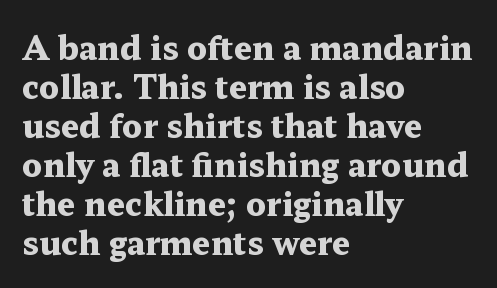
Q: Is the text bold? A: Yes.
Q: Is the text italic (slanted)? A: No, it is upright.
Q: Is the typeface a serif or a sans-serif typeface? A: Serif.
Q: Is the text underlined? A: No.
Q: How is the paragraph aligned? A: Left-aligned.
Q: Is the spacing between letters normal or unusually wide? A: Normal.
Q: Width (condensed, normal, or wide)? A: Wide.
Q: Stroke contrast? A: Medium.
Q: x-height? A: Medium.
Q: Monospaced? A: No.
